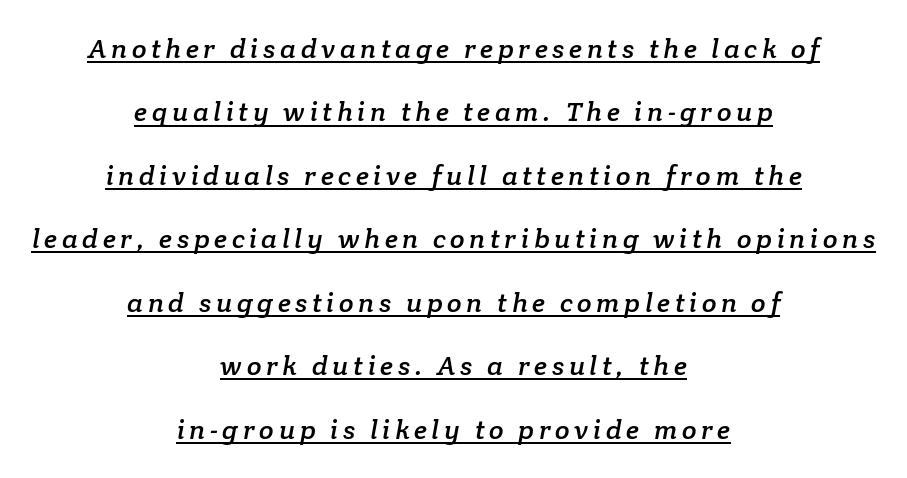
{"underline": "yes", "align": "center", "line_spacing": "loose", "line_spacing_ratio": 2.35, "glyph_px": 27}
